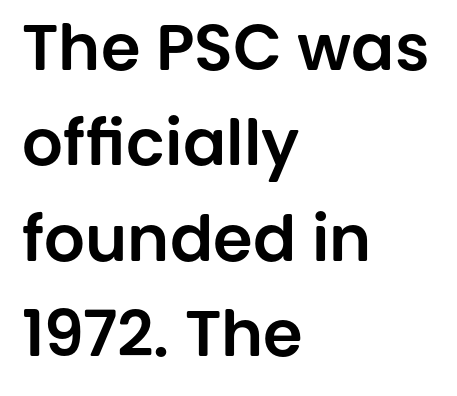
The image shows 64 px sans-serif type, upright; set left-aligned, normal line spacing (1.49x), normal letter spacing, not underlined; low stroke contrast and a large x-height.
